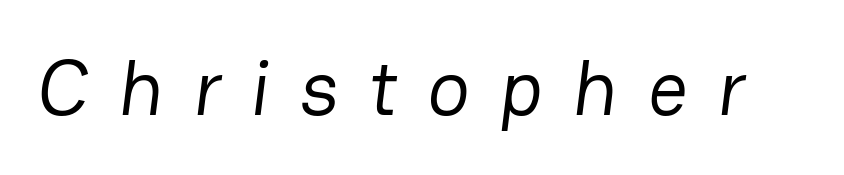
The image shows 79 px regular-weight sans-serif type; set unusually wide letter spacing (+0.38 em), not underlined; low stroke contrast and a medium x-height.
